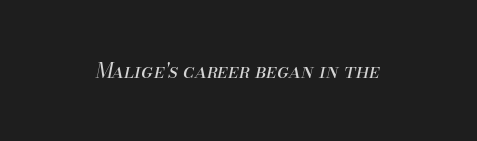
{"italic": "yes", "lean": "right", "slant_degrees": 13, "bold": "no", "underline": "no", "letter_spacing": "normal", "letter_spacing_em": 0.0, "glyph_px": 20}
